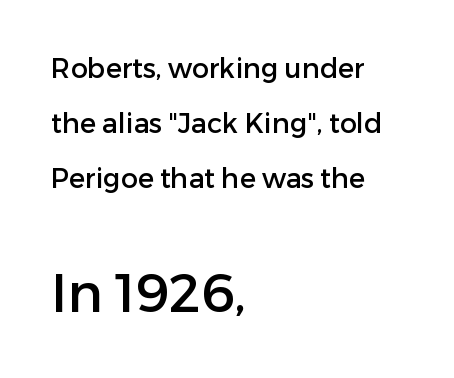
{"serif": "no", "italic": "no", "width": "normal", "stroke_contrast": "low", "x_height": "medium", "monospaced": "no", "underline": "no", "align": "left", "line_spacing": "loose", "line_spacing_ratio": 2.04, "letter_spacing": "normal", "letter_spacing_em": 0.0, "larger_block": "second", "size_ratio": 2.0, "glyph_px": 54}
